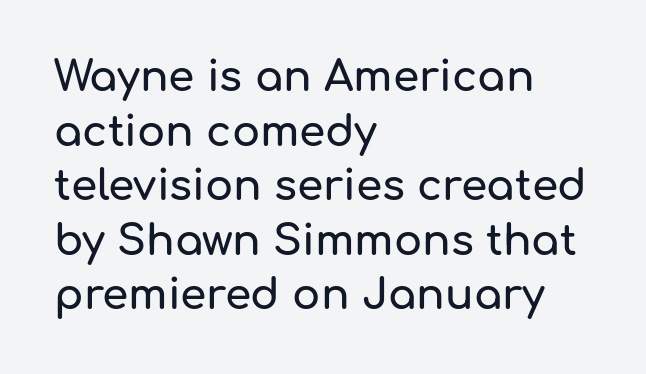
{"serif": "no", "italic": "no", "width": "normal", "stroke_contrast": "low", "x_height": "medium", "monospaced": "no", "underline": "no", "align": "left", "line_spacing": "normal", "line_spacing_ratio": 1.3, "letter_spacing": "normal", "letter_spacing_em": 0.0, "glyph_px": 42}
